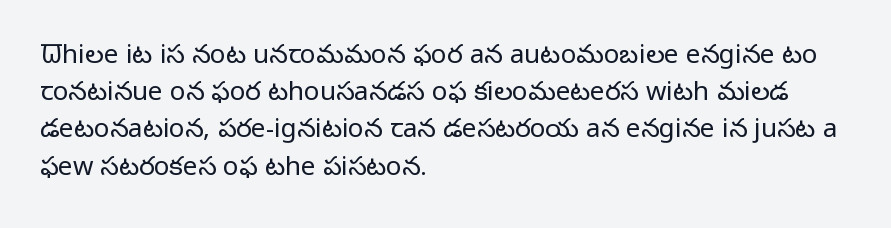
The image shows 26 px text type, upright; set left-aligned, normal line spacing (1.43x), normal letter spacing, not underlined.
